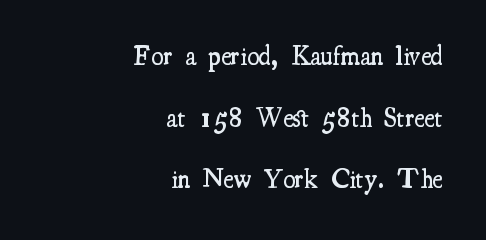
Q: Is the text bold? A: Semi-bold.
Q: Is the text italic (slanted)? A: No, it is upright.
Q: Is the text underlined? A: No.
Q: How is the paragraph aligned? A: Right-aligned.
Q: Is the spacing between letters normal or unusually wide? A: Normal.
Q: Is the spacing between lines tight, normal or loose? A: Loose.
